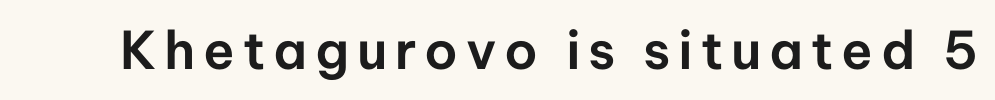
The image shows 52 px sans-serif type, upright; set not underlined; low stroke contrast and a medium x-height.
